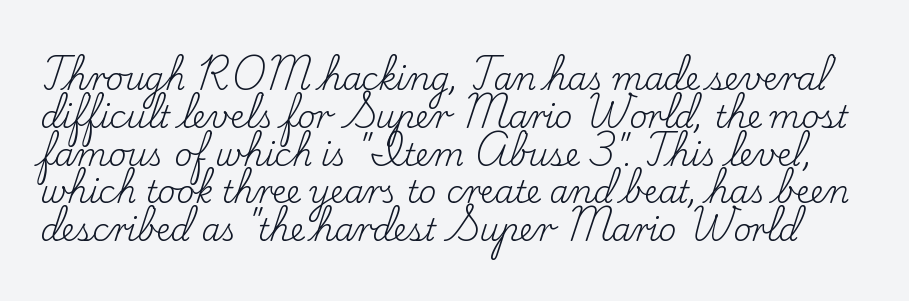
The image shows 31 px regular-weight serif type; set line spacing 1.22x, normal letter spacing, not underlined; low stroke contrast and a small x-height.
